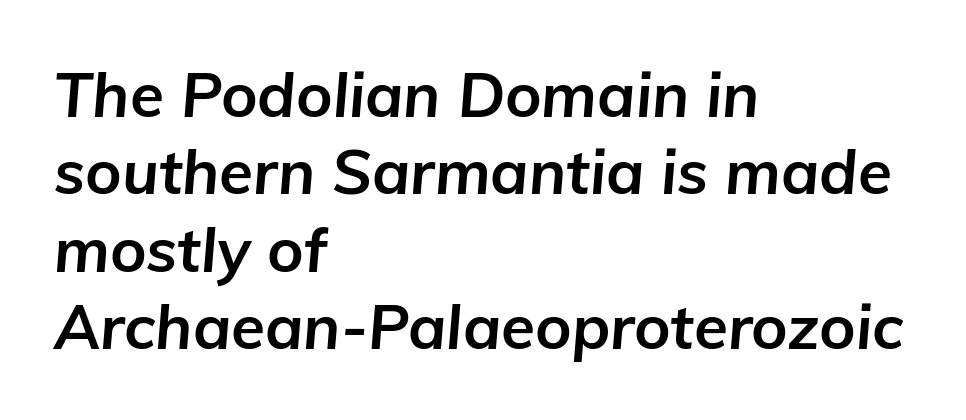
{"italic": "yes", "lean": "right", "slant_degrees": 5, "bold": "yes", "weight": "bold", "width": "normal", "stroke_contrast": "low", "x_height": "medium", "monospaced": "no", "underline": "no", "align": "left", "line_spacing": "normal", "line_spacing_ratio": 1.25, "letter_spacing": "normal", "letter_spacing_em": 0.0, "glyph_px": 62}
